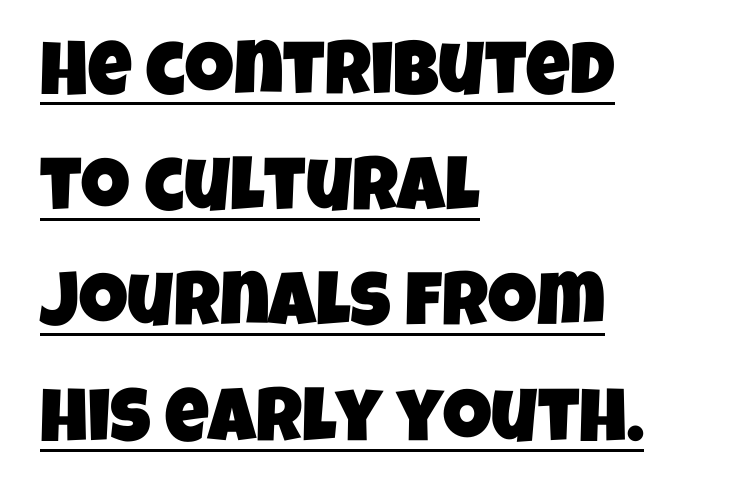
Q: Is the typeface a serif or a sans-serif typeface? A: Sans-serif.
Q: Is the text underlined? A: Yes.
Q: How is the paragraph aligned? A: Left-aligned.
Q: Is the spacing between letters normal or unusually wide? A: Normal.
Q: Is the spacing between lines tight, normal or loose? A: Normal.
Q: Width (condensed, normal, or wide)? A: Condensed.
Q: Stroke contrast? A: Low.
Q: x-height? A: Large.
Q: Monospaced? A: No.
